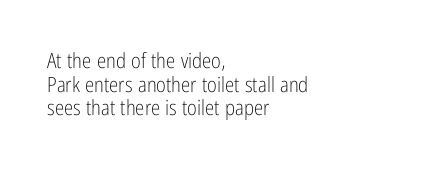
The image shows 21 px text type, upright; set left-aligned, tight line spacing (1.13x), normal letter spacing, not underlined.
